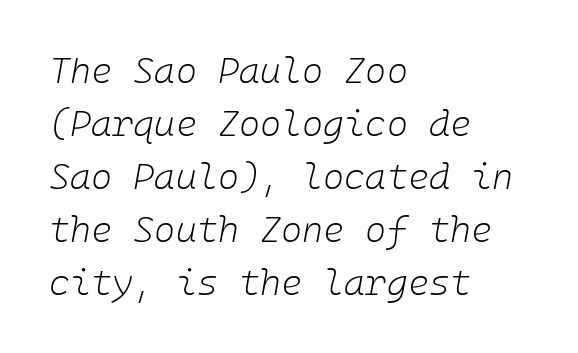
The whole block is typeset with a tilt. Each stroke keeps to a modest, everyday thickness or less. If you drew a ruler down the left edge, every line would touch it. Glance below the letters and you will spot only blank space. Reading down the column, the eye jumps a familiar distance to each next line. Nobody touched the tracking dial on this one.
